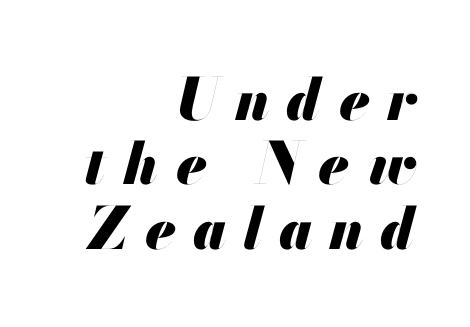
The image shows 58 px heavy type, italic (leaning right); set right-aligned, tight line spacing (1.11x), unusually wide letter spacing (+0.3 em), not underlined; medium stroke contrast and a small x-height.
